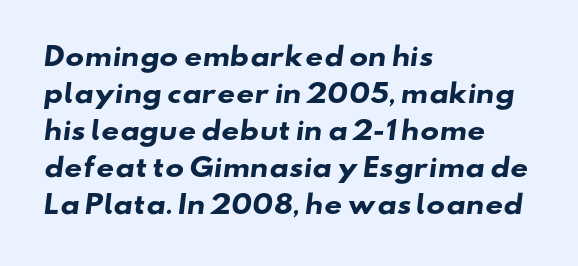
{"bold": "yes", "underline": "no", "align": "left", "line_spacing": "normal", "line_spacing_ratio": 1.48, "letter_spacing": "normal", "letter_spacing_em": 0.0, "glyph_px": 25}
